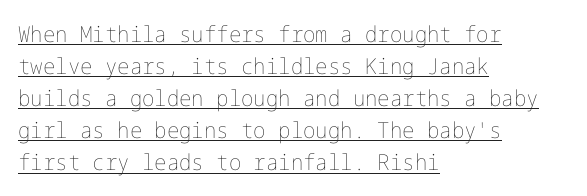
Q: Is the text bold? A: No.
Q: Is the text italic (slanted)? A: No, it is upright.
Q: Is the text underlined? A: Yes.
Q: How is the paragraph aligned? A: Left-aligned.
Q: Is the spacing between letters normal or unusually wide? A: Normal.
Q: Is the spacing between lines tight, normal or loose? A: Normal.
